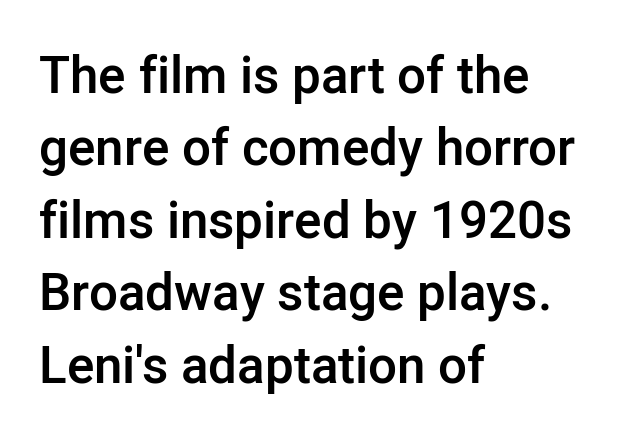
Q: Is the text bold? A: Semi-bold.
Q: Is the text italic (slanted)? A: No, it is upright.
Q: Is the typeface a serif or a sans-serif typeface? A: Sans-serif.
Q: Is the text underlined? A: No.
Q: How is the paragraph aligned? A: Left-aligned.
Q: Is the spacing between letters normal or unusually wide? A: Normal.
Q: Is the spacing between lines tight, normal or loose? A: Normal.
Q: Width (condensed, normal, or wide)? A: Normal.
Q: Stroke contrast? A: Low.
Q: x-height? A: Medium.
Q: Monospaced? A: No.
